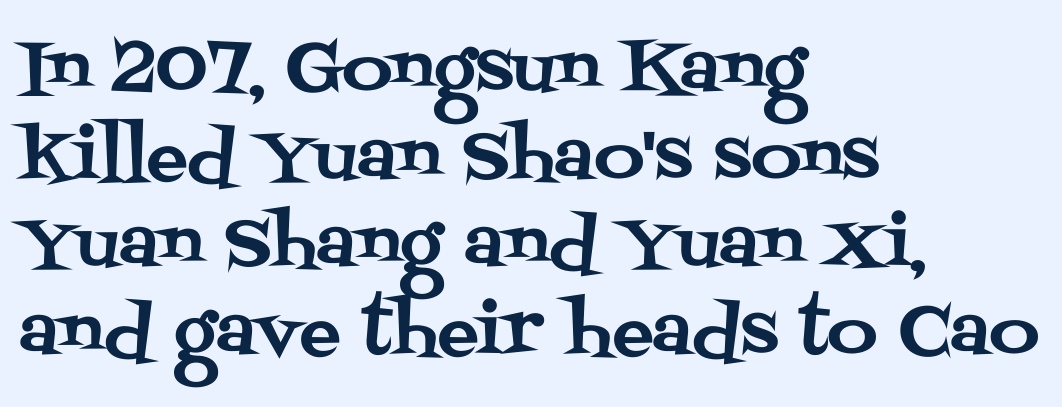
The image shows 69 px serif type, upright; set left-aligned, normal line spacing (1.27x), normal letter spacing, not underlined; medium stroke contrast and a large x-height.
